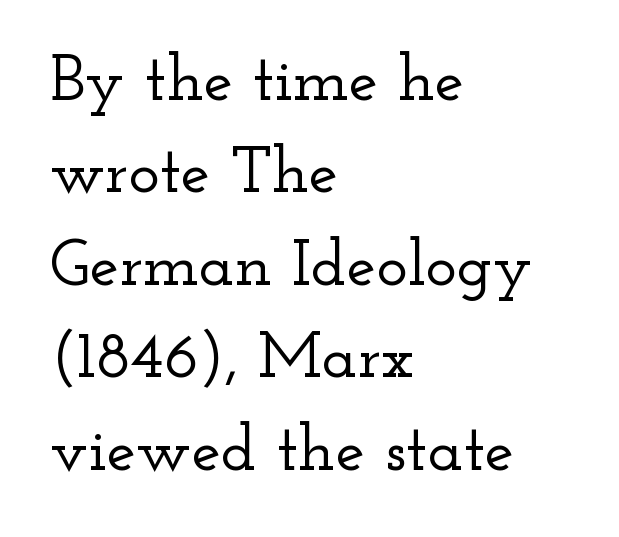
Typeset ragged right — the left edge is the straight one. Is there any slant? The stems are plumb. The foot of each line stays bare and open. Successive baselines arrive at the customary interval.
